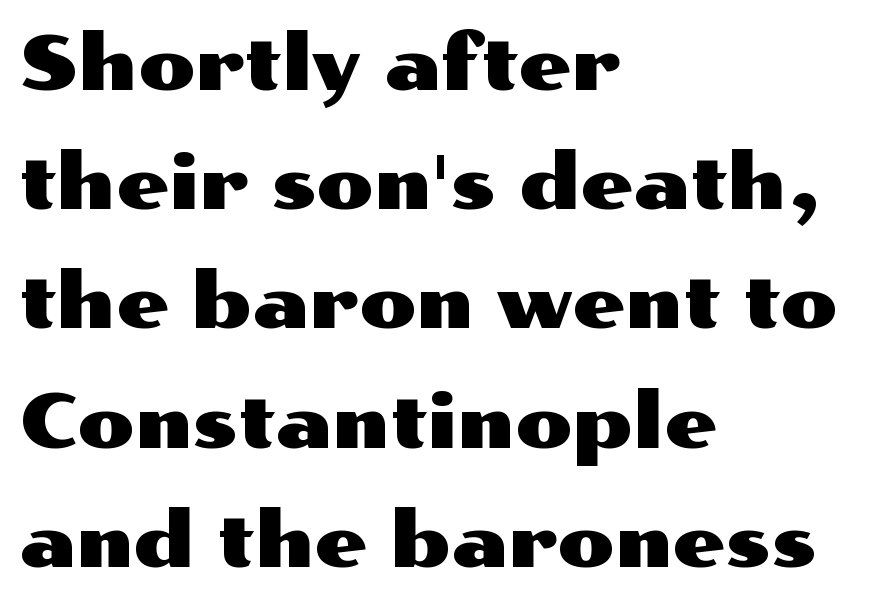
{"serif": "no", "italic": "no", "width": "wide", "stroke_contrast": "medium", "x_height": "medium", "monospaced": "no", "underline": "no", "align": "left", "line_spacing": "normal", "line_spacing_ratio": 1.59, "letter_spacing": "normal", "letter_spacing_em": 0.0, "glyph_px": 75}
